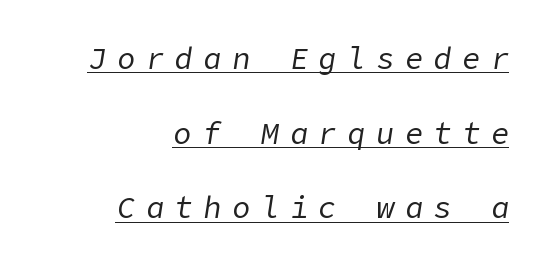
Q: Is the text bold? A: No.
Q: Is the text italic (slanted)? A: Yes, it leans right by about 9 degrees.
Q: Is the text underlined? A: Yes.
Q: How is the paragraph aligned? A: Right-aligned.
Q: Is the spacing between letters normal or unusually wide? A: Unusually wide.
Q: Is the spacing between lines tight, normal or loose? A: Loose.
Q: Width (condensed, normal, or wide)? A: Normal.
Q: Stroke contrast? A: Low.
Q: x-height? A: Medium.
